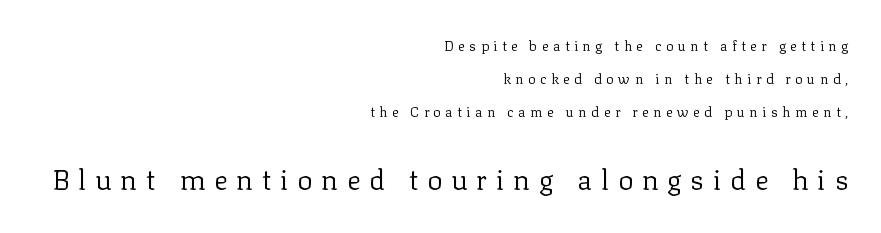
Summary of vertical rhythm: relaxed, with wide interline spacing. The font is comparable to plain body text, perhaps lighter. You can tell from the footed stems that serif type was used. No italicization has been applied; the sample stays upright. Character widths vary here, with narrow letters taking less room than wide ones. Check under the words: just untouched page.
